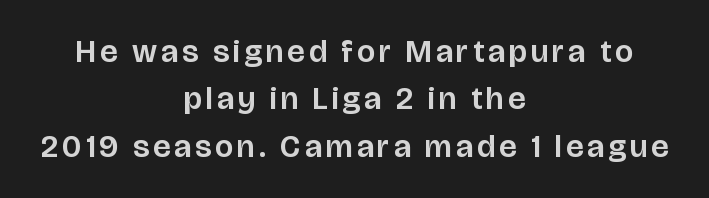
Typographically, this falls in the sans-serif category. A typesetter would call this proportional, since set widths differ per character. Alignment: centered. Underlining? Definitely not there. This is the regular roman posture of the typeface. These lines sit exactly where default settings would place them.
